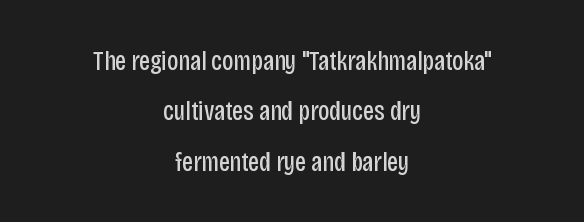
{"serif": "no", "italic": "no", "bold": "no", "weight": "regular", "width": "condensed", "stroke_contrast": "low", "x_height": "large", "monospaced": "no", "underline": "no", "align": "center", "line_spacing_ratio": 1.8, "letter_spacing": "normal", "letter_spacing_em": 0.0, "glyph_px": 28}
